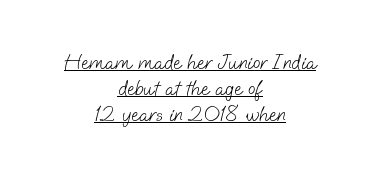
Q: Is the text bold? A: No.
Q: Is the text underlined? A: Yes.
Q: How is the paragraph aligned? A: Centered.
Q: Is the spacing between letters normal or unusually wide? A: Normal.
